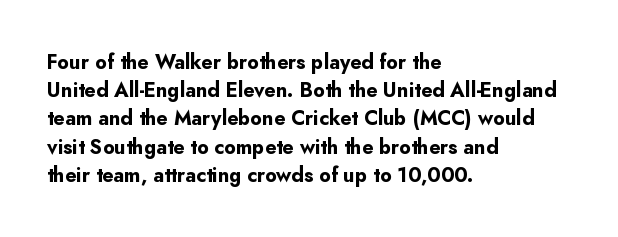
Q: Is the text bold? A: Yes.
Q: Is the text italic (slanted)? A: No, it is upright.
Q: Is the text underlined? A: No.
Q: How is the paragraph aligned? A: Left-aligned.
Q: Is the spacing between letters normal or unusually wide? A: Normal.
Q: Is the spacing between lines tight, normal or loose? A: Normal.
